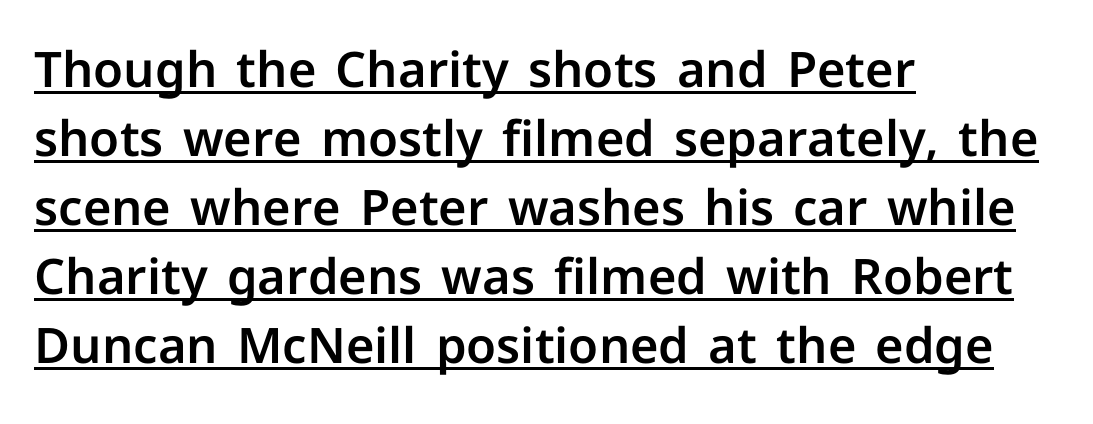
{"serif": "no", "italic": "no", "width": "normal", "stroke_contrast": "low", "x_height": "medium", "monospaced": "no", "underline": "yes", "align": "left", "line_spacing": "normal", "line_spacing_ratio": 1.41, "letter_spacing": "normal", "letter_spacing_em": 0.0, "glyph_px": 49}
